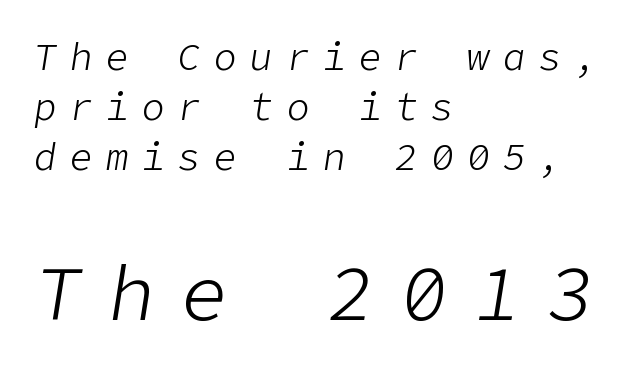
Q: Is the text bold? A: No.
Q: Is the text italic (slanted)? A: Yes, it leans right by about 9 degrees.
Q: Is the text underlined? A: No.
Q: How is the paragraph aligned? A: Left-aligned.
Q: Is the spacing between letters normal or unusually wide? A: Unusually wide.
Q: Is the spacing between lines tight, normal or loose? A: Normal.
Q: Which block of text is set in a larger size, the first (top) or the second (bottom)? A: The second (bottom) one.
Q: Width (condensed, normal, or wide)? A: Normal.
Q: Stroke contrast? A: Low.
Q: x-height? A: Medium.
